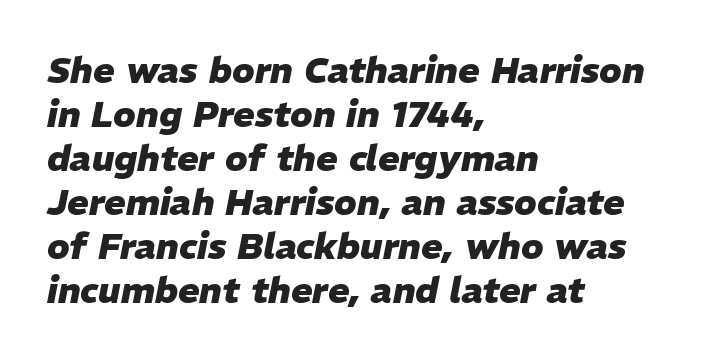
{"italic": "yes", "lean": "right", "slant_degrees": 11, "bold": "yes", "weight": "heavy", "width": "normal", "stroke_contrast": "low", "x_height": "medium", "monospaced": "no", "underline": "no", "align": "left", "line_spacing_ratio": 1.22, "letter_spacing": "normal", "letter_spacing_em": 0.0, "glyph_px": 36}
